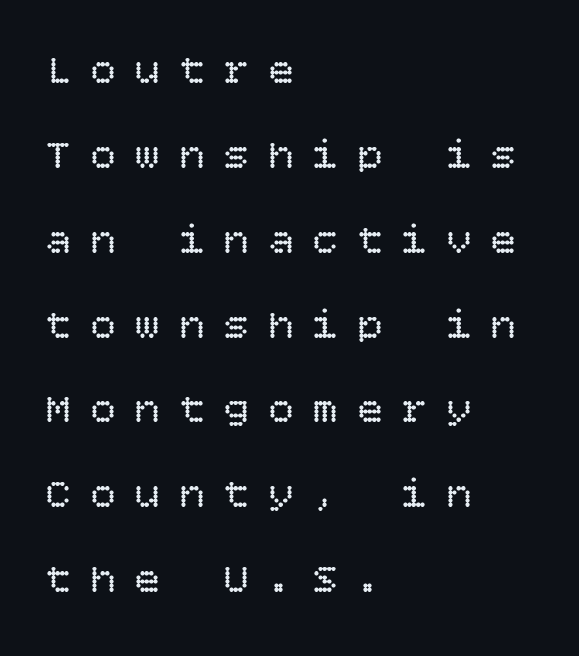
The passage shown is not underscored anywhere. In terms of posture, this sample is upright. The designer dialed line spacing up above the default. Loose tracking; the words dissolve into strings of separated letters. The text block is weighted toward the left margin, trailing off unevenly rightward. No chunkiness to these letters — they're not bold.
